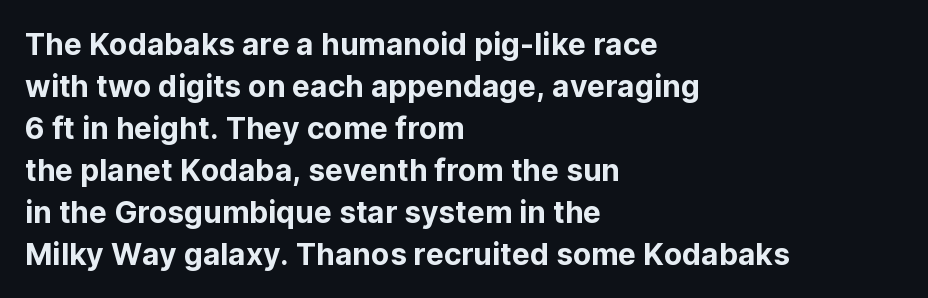
The image shows 30 px sans-serif type, upright; set left-aligned, normal line spacing (1.4x), normal letter spacing, not underlined; low stroke contrast and a medium x-height.
